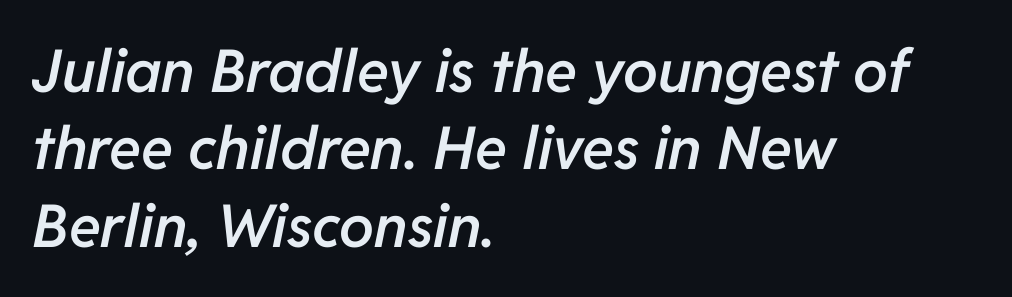
The image shows 59 px semibold type, italic (leaning right); set left-aligned, normal line spacing (1.31x), normal letter spacing, not underlined; low stroke contrast and a medium x-height.
